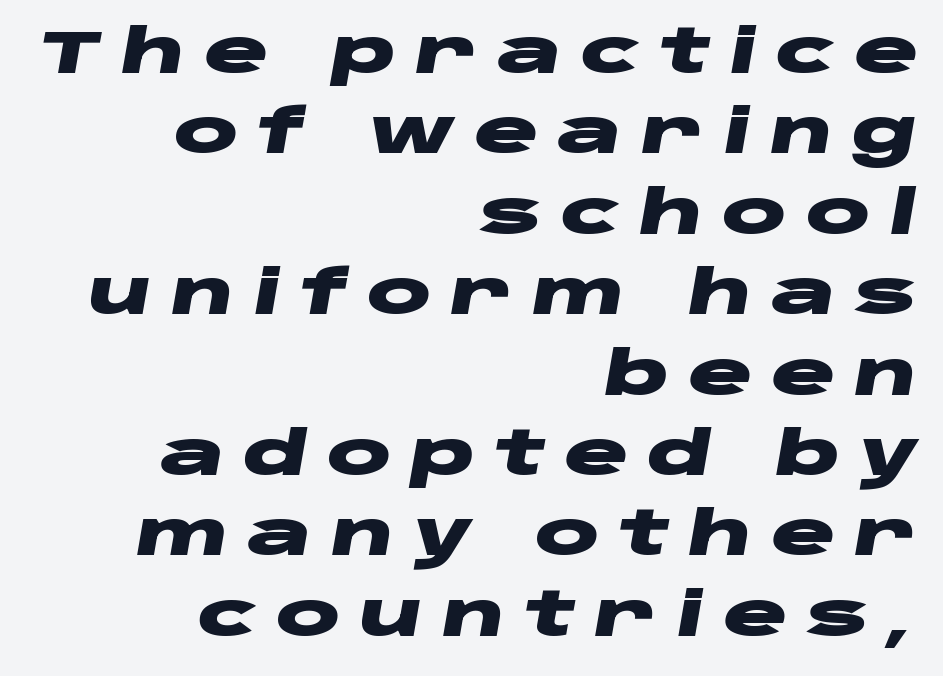
Glance below the letters and you will spot only blank space. Layout note: lines flush right. Baseline-to-baseline distance is the conventional proportion of letter height. Chunky letters — that's bold for sure. Think of a printed novel: that variable character pitch is what you see here. The letters are spread apart with noticeably loose tracking.
